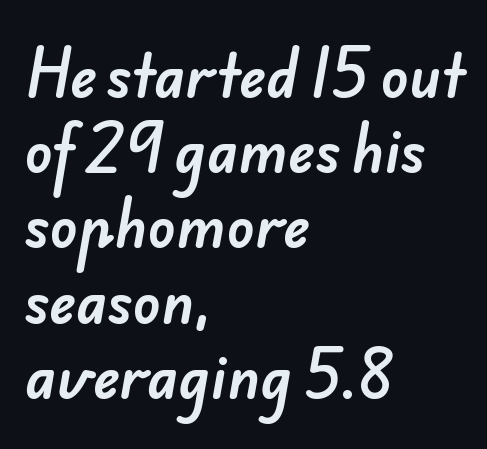
The image shows 57 px sans-serif type; set left-aligned, normal line spacing (1.32x), normal letter spacing, not underlined; low stroke contrast and a small x-height.
